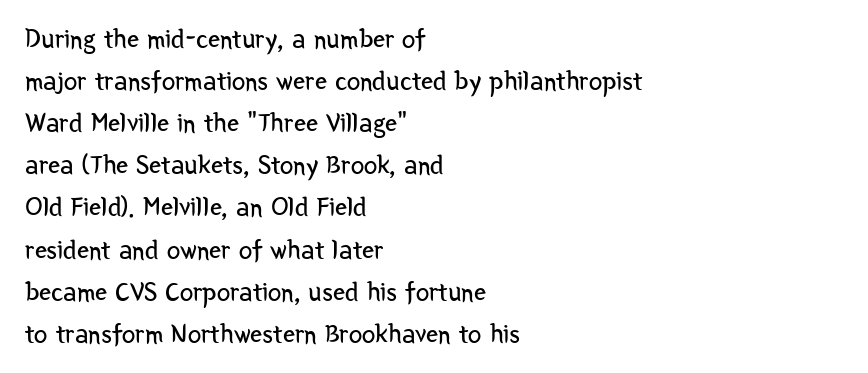
The image shows 27 px text type, upright; set left-aligned, normal line spacing (1.56x), normal letter spacing, not underlined.
